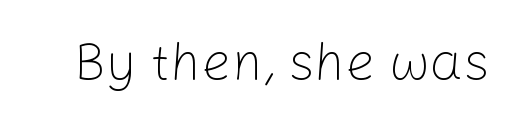
The image shows 53 px light sans-serif type, upright; set normal letter spacing, not underlined; low stroke contrast and a medium x-height.
